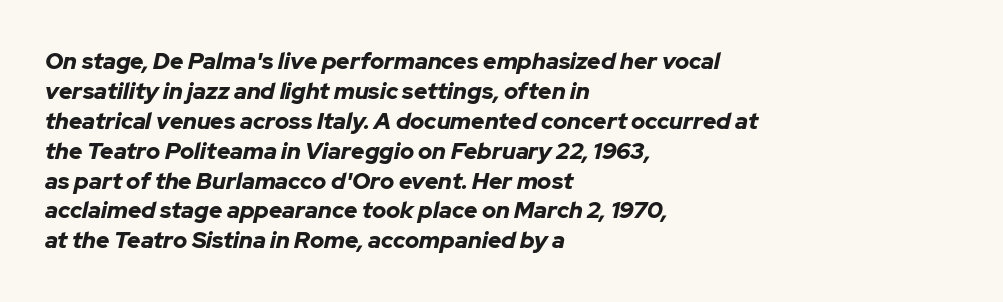
{"italic": "yes", "lean": "right", "slant_degrees": 12, "bold": "yes", "underline": "no", "align": "left", "line_spacing": "normal", "line_spacing_ratio": 1.3, "letter_spacing": "normal", "letter_spacing_em": 0.0, "glyph_px": 23}
